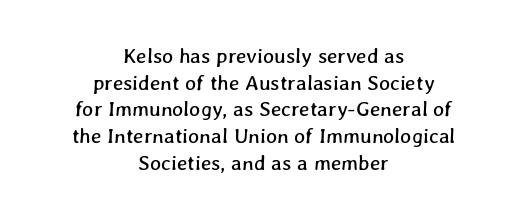
Q: Is the text underlined? A: No.
Q: How is the paragraph aligned? A: Centered.
Q: Is the spacing between letters normal or unusually wide? A: Normal.
Q: Is the spacing between lines tight, normal or loose? A: Normal.
